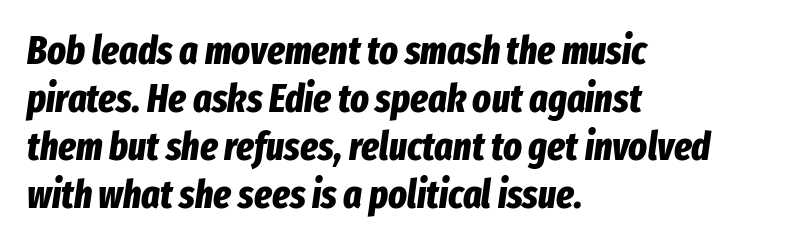
{"italic": "yes", "lean": "right", "slant_degrees": 8, "bold": "yes", "weight": "bold", "width": "condensed", "stroke_contrast": "low", "x_height": "medium", "monospaced": "no", "underline": "no", "align": "left", "line_spacing_ratio": 1.23, "letter_spacing": "normal", "letter_spacing_em": 0.0, "glyph_px": 39}
